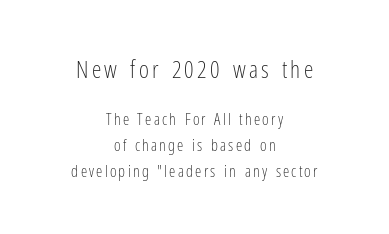
{"italic": "no", "bold": "no", "underline": "no", "align": "center", "line_spacing": "normal", "line_spacing_ratio": 1.62, "larger_block": "first", "size_ratio": 1.5, "glyph_px": 24}
